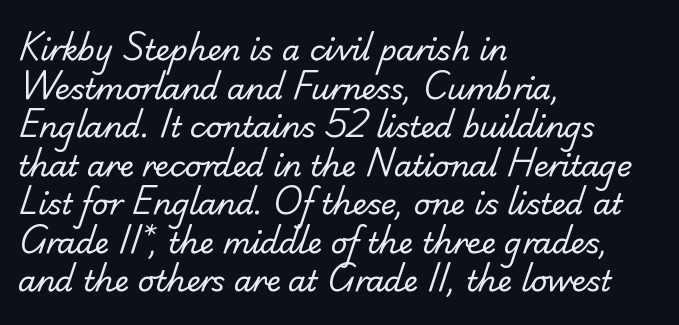
The image shows 29 px regular-weight sans-serif type; set left-aligned, normal line spacing (1.33x), normal letter spacing, not underlined; low stroke contrast and a small x-height.
